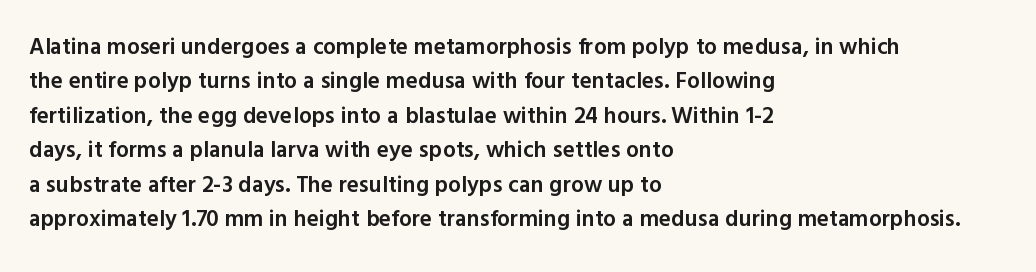
The sample has been set in demibold, a notch under bold. Students, observe: this is what conventionally led text looks like. All the whitespace from short lines collects on the right. Descenders are the only things crossing below the line.
